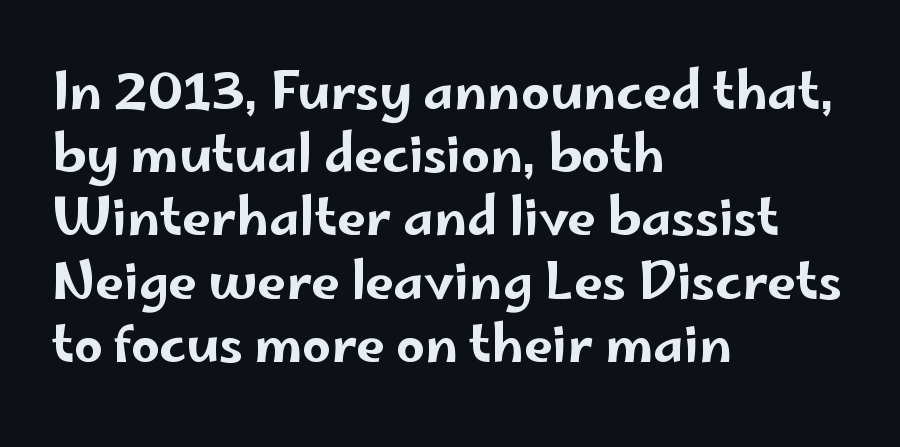
The image shows 51 px wide sans-serif type, upright; set left-aligned, line spacing 1.24x, normal letter spacing, not underlined; low stroke contrast and a small x-height.
